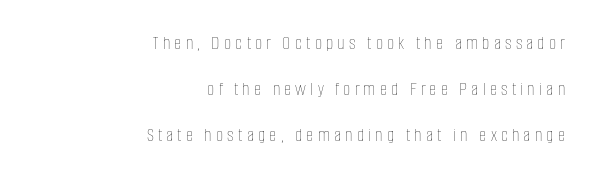
In terms of letterspacing, this is a distinctly airy, spread setting. On a weight scale, this lands at 450 or below. A clean baseline with only descenders dipping below it. One-word summary of the alignment: right. It's the straight-up-and-down kind of type. Students, observe: this is what heavily led, spacious text looks like.
